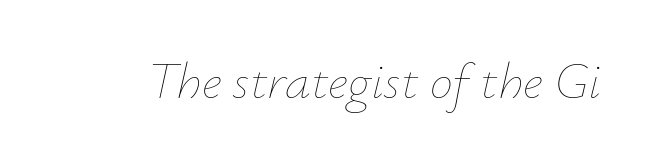
The image shows 52 px thin type, italic (leaning right); set normal letter spacing, not underlined; low stroke contrast and a small x-height.
